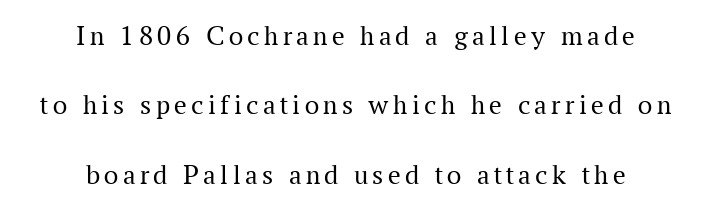
Q: Is the text bold? A: No.
Q: Is the text italic (slanted)? A: No, it is upright.
Q: Is the typeface a serif or a sans-serif typeface? A: Serif.
Q: Is the text underlined? A: No.
Q: How is the paragraph aligned? A: Centered.
Q: Is the spacing between lines tight, normal or loose? A: Loose.
Q: Width (condensed, normal, or wide)? A: Normal.
Q: Stroke contrast? A: Medium.
Q: x-height? A: Medium.
Q: Monospaced? A: No.
